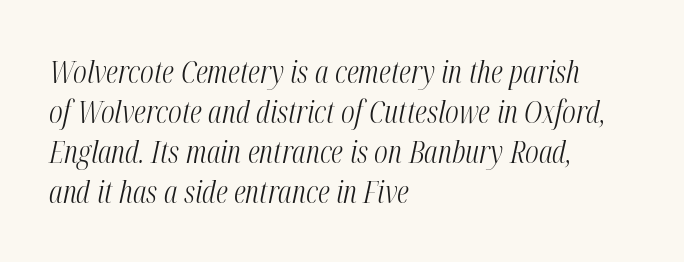
{"italic": "yes", "lean": "right", "slant_degrees": 12, "bold": "no", "weight": "light", "width": "condensed", "stroke_contrast": "medium", "x_height": "medium", "monospaced": "no", "underline": "no", "align": "left", "line_spacing": "normal", "line_spacing_ratio": 1.29, "letter_spacing": "normal", "letter_spacing_em": 0.0, "glyph_px": 31}
